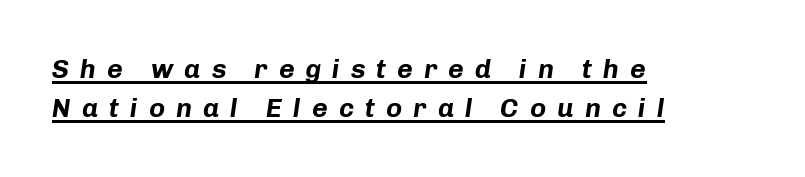
Descenders here cross a horizontal rule under the line. Compared with ordinary roman type, these characters are visibly tilted. These lines sit exactly where default settings would place them. The type is letterspaced generously, with wide tracking.
